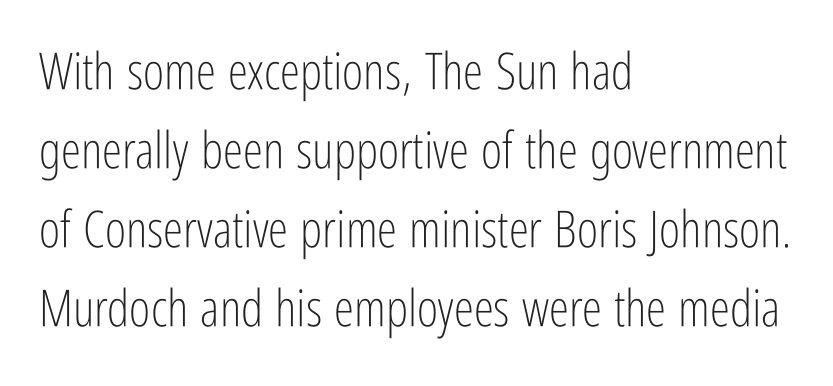
Ordinary non-slanted type is in use. Think of a printed novel: that variable character pitch is what you see here. Tracking value appears to be zero — textbook default spacing. Where is the straight margin? On the left. These lines sit exactly where default settings would place them. The text was rendered using a sans face with plain stroke endings.
